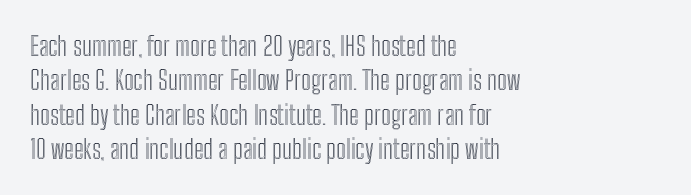
{"italic": "no", "underline": "no", "align": "left", "line_spacing": "normal", "line_spacing_ratio": 1.32, "letter_spacing": "normal", "letter_spacing_em": 0.0, "glyph_px": 26}
